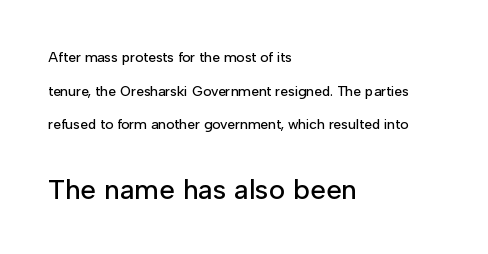
Honestly, there is no underline to notice here at all. A typesetter would call this zero additional tracking. Quick note: interline space is abundant. The rendering enlarges the type as you move from the upper chunk to the lower.
